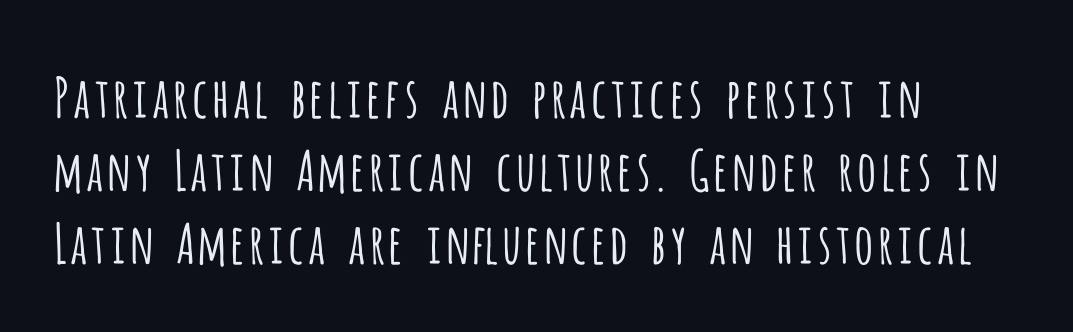
Is this a fixed-width face? No — the glyphs have proportional, varying widths. Every stem runs plumb, perpendicular to the baseline. The rendering uses a moderate line-height, typical for paragraphs. Beneath every word, the page is bare.
